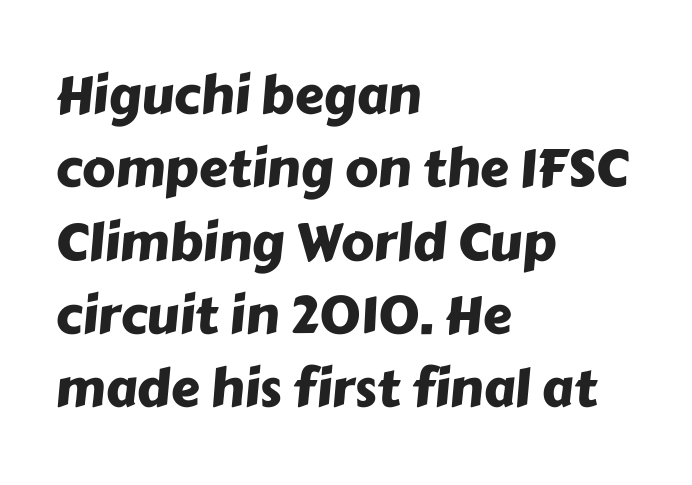
The image shows 52 px sans-serif type; set left-aligned, normal line spacing (1.41x), normal letter spacing, not underlined; low stroke contrast and a medium x-height.
